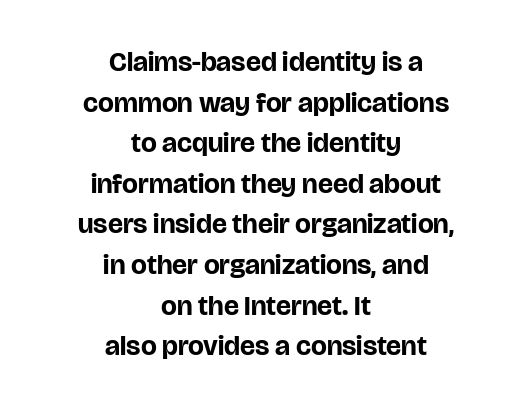
You can tell from the bare stems that sans-serif type was used. Lines of text with bare space underneath. Looks like regular typesetting: each glyph gets only the width it needs. The letters stand straight up with perfectly vertical stems.
